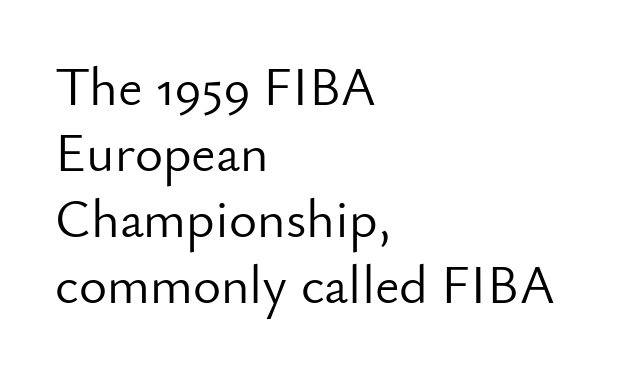
{"serif": "no", "italic": "no", "bold": "no", "weight": "light", "width": "normal", "stroke_contrast": "low", "x_height": "small", "monospaced": "no", "underline": "no", "align": "left", "line_spacing_ratio": 1.22, "letter_spacing": "normal", "letter_spacing_em": 0.0, "glyph_px": 54}
